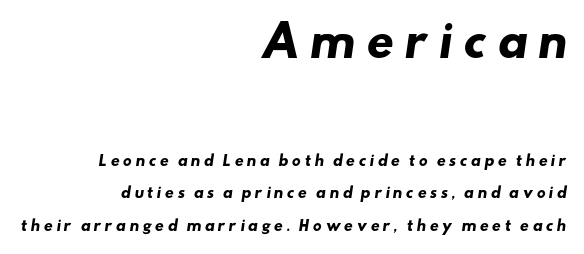
Q: Is the text bold? A: Yes.
Q: Is the typeface a serif or a sans-serif typeface? A: Sans-serif.
Q: Is the text underlined? A: No.
Q: How is the paragraph aligned? A: Right-aligned.
Q: Is the spacing between letters normal or unusually wide? A: Unusually wide.
Q: Is the spacing between lines tight, normal or loose? A: Loose.
Q: Which block of text is set in a larger size, the first (top) or the second (bottom)? A: The first (top) one.
Q: Width (condensed, normal, or wide)? A: Wide.
Q: Stroke contrast? A: Low.
Q: x-height? A: Small.
Q: Monospaced? A: No.
